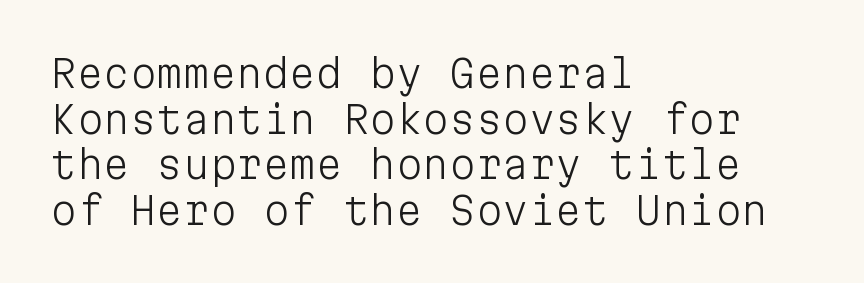
Q: Is the text bold? A: No.
Q: Is the text italic (slanted)? A: No, it is upright.
Q: Is the typeface a serif or a sans-serif typeface? A: Sans-serif.
Q: Is the text underlined? A: No.
Q: How is the paragraph aligned? A: Left-aligned.
Q: Is the spacing between letters normal or unusually wide? A: Normal.
Q: Width (condensed, normal, or wide)? A: Normal.
Q: Stroke contrast? A: Low.
Q: x-height? A: Medium.
Q: Monospaced? A: Yes.
